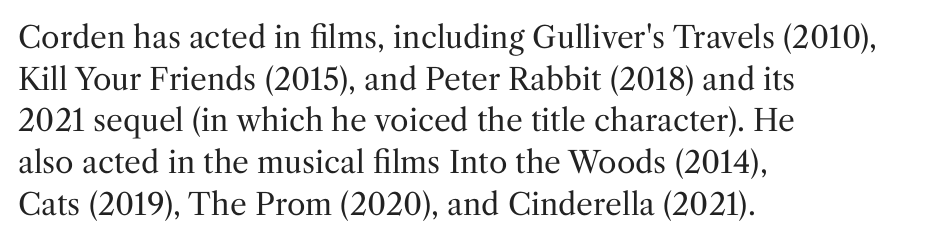
Q: Is the text bold? A: No.
Q: Is the text italic (slanted)? A: No, it is upright.
Q: Is the typeface a serif or a sans-serif typeface? A: Serif.
Q: Is the text underlined? A: No.
Q: How is the paragraph aligned? A: Left-aligned.
Q: Is the spacing between letters normal or unusually wide? A: Normal.
Q: Is the spacing between lines tight, normal or loose? A: Normal.
Q: Width (condensed, normal, or wide)? A: Normal.
Q: Stroke contrast? A: Medium.
Q: x-height? A: Medium.
Q: Monospaced? A: No.
